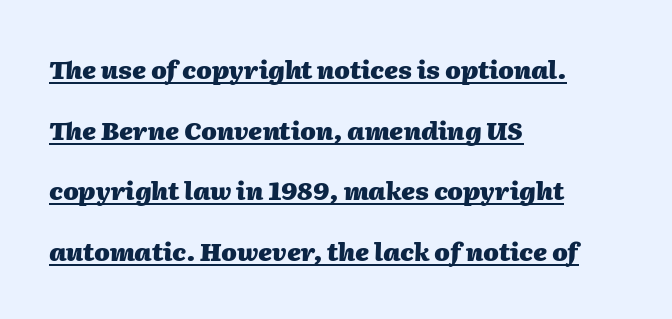
The image shows 25 px bold type, italic (leaning right); set left-aligned, loose line spacing (2.43x), normal letter spacing, underlined.
